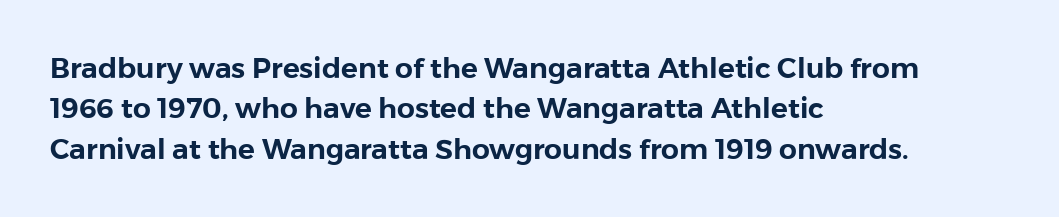
{"serif": "no", "italic": "no", "width": "normal", "stroke_contrast": "low", "x_height": "medium", "monospaced": "no", "underline": "no", "align": "left", "line_spacing": "normal", "line_spacing_ratio": 1.44, "letter_spacing": "normal", "letter_spacing_em": 0.0, "glyph_px": 28}
